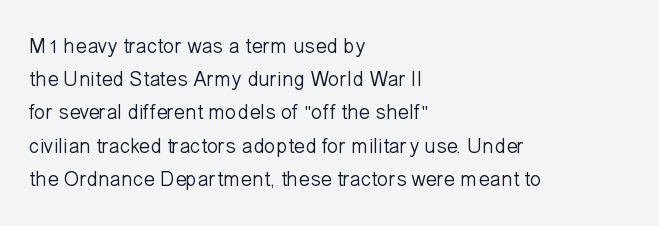
The image shows 21 px text type, upright; set left-aligned, normal line spacing (1.58x), normal letter spacing, not underlined.
